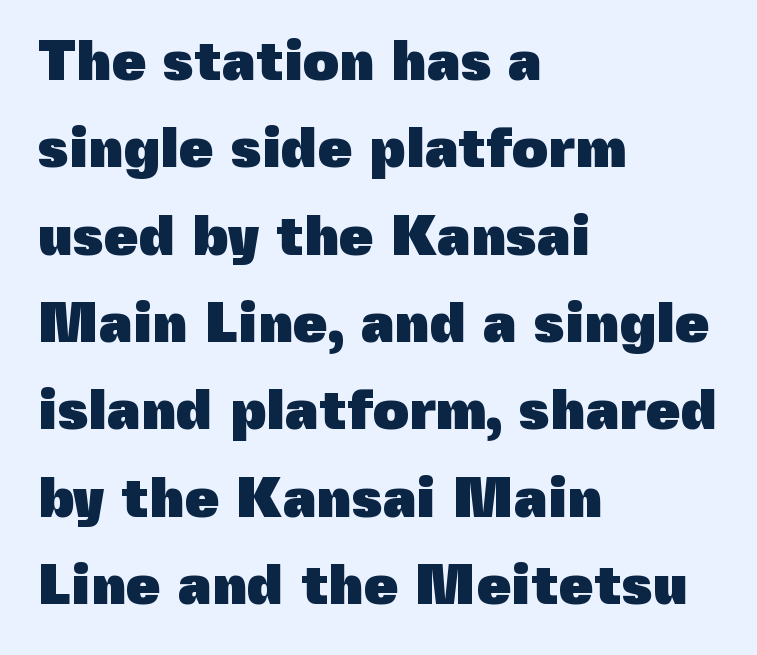
The type is set solid horizontally, with unmodified tracking. Does the copy run flush right? No — it runs flush left. Look at the bottom of the vertical strokes: they stop flat, with no serifs. The font is running at its bold setting. Do the characters align in a grid? No, the font is proportional. The typography opts for an upright posture over an oblique one.
